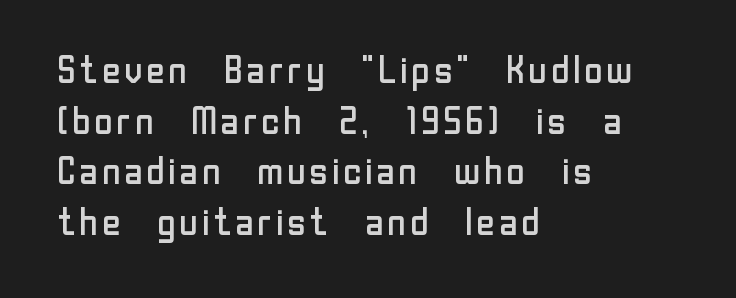
Q: Is the text bold? A: No.
Q: Is the text italic (slanted)? A: No, it is upright.
Q: Is the typeface a serif or a sans-serif typeface? A: Sans-serif.
Q: Is the text underlined? A: No.
Q: How is the paragraph aligned? A: Left-aligned.
Q: Is the spacing between letters normal or unusually wide? A: Normal.
Q: Is the spacing between lines tight, normal or loose? A: Normal.
Q: Width (condensed, normal, or wide)? A: Normal.
Q: Stroke contrast? A: Low.
Q: x-height? A: Medium.
Q: Monospaced? A: No.
